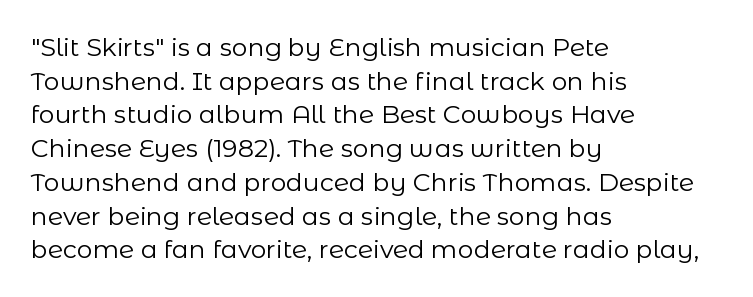
Honestly, there is no underline to notice here at all. When letters stand straight like this, we call the style roman or upright. The passage shown stacks its lines at a standard gap. Horizontal alignment here is leftward, the default for most running prose. Ink coverage per letter is moderate at most.
